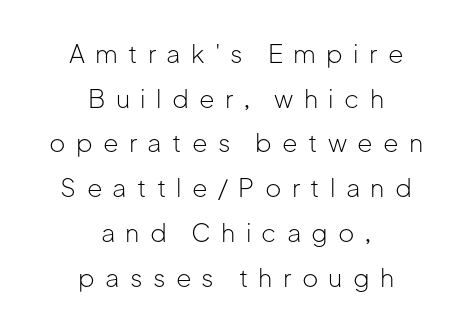
Q: Is the text bold? A: No.
Q: Is the text italic (slanted)? A: No, it is upright.
Q: Is the text underlined? A: No.
Q: How is the paragraph aligned? A: Centered.
Q: Is the spacing between letters normal or unusually wide? A: Unusually wide.
